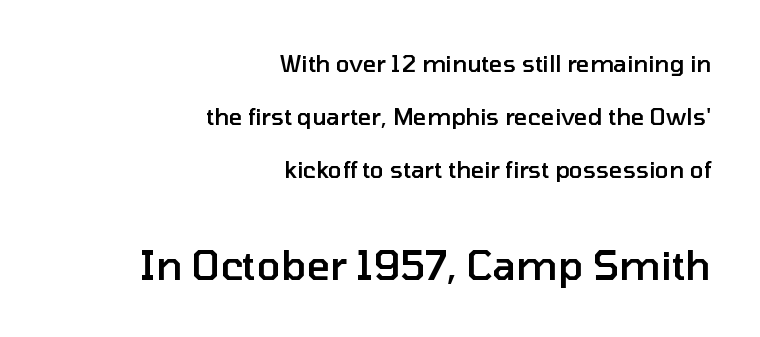
This sample uses a sans-serif face. Tall strokes in this sample are plumb rather than angled. The strip under each line holds only bare page. This layout puts the modest block above and the oversized block below. These lines are rendered in a variable-pitch font. There is no visible air inserted between adjacent glyphs.
